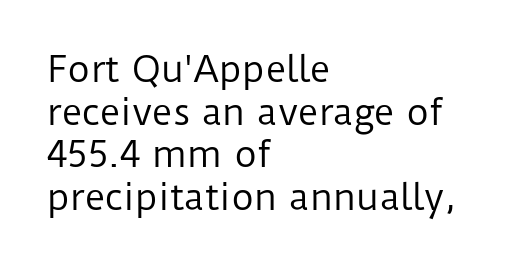
Q: Is the text bold? A: No.
Q: Is the text italic (slanted)? A: No, it is upright.
Q: Is the typeface a serif or a sans-serif typeface? A: Sans-serif.
Q: Is the text underlined? A: No.
Q: How is the paragraph aligned? A: Left-aligned.
Q: Is the spacing between letters normal or unusually wide? A: Normal.
Q: Width (condensed, normal, or wide)? A: Normal.
Q: Stroke contrast? A: Low.
Q: x-height? A: Medium.
Q: Monospaced? A: No.
